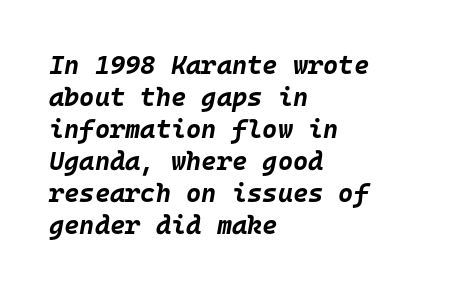
The image shows 26 px bold type, italic (leaning right); set left-aligned, line spacing 1.23x, normal letter spacing, not underlined.
